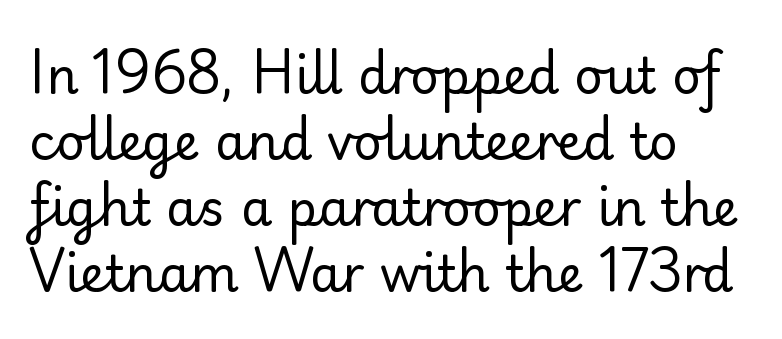
{"serif": "no", "italic": "no", "bold": "no", "weight": "regular", "width": "normal", "stroke_contrast": "low", "x_height": "small", "monospaced": "no", "underline": "no", "align": "left", "line_spacing": "normal", "line_spacing_ratio": 1.32, "letter_spacing": "normal", "letter_spacing_em": 0.0, "glyph_px": 50}
